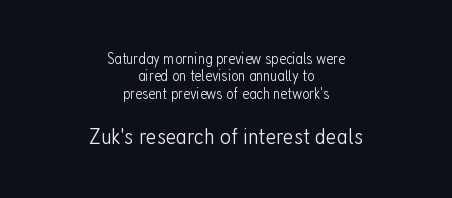
The image shows 24 px text type, upright; set centered, tight line spacing (1.09x), normal letter spacing, not underlined; the second (bottom) block is 1.5x larger.
